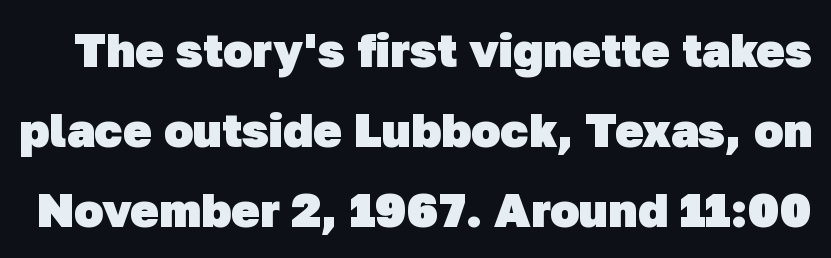
The image shows 48 px heavy sans-serif type; set normal line spacing (1.67x), normal letter spacing, not underlined; low stroke contrast and a medium x-height.
